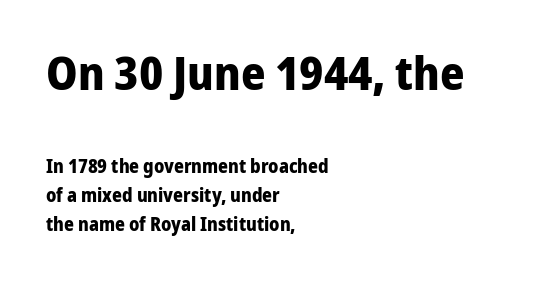
Glance below the letters and you will spot only blank space. Posture: straight, roman, zero tilt. A typesetter would label this face a sans. Look at the stroke-to-counter ratio: heavy, a bold. Leading: standard. Honestly, the letter spacing is just normal — you wouldn't notice it.
